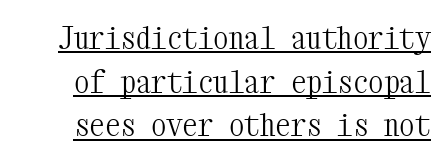
Q: Is the text bold? A: No.
Q: Is the text italic (slanted)? A: No, it is upright.
Q: Is the typeface a serif or a sans-serif typeface? A: Serif.
Q: Is the text underlined? A: Yes.
Q: Is the spacing between letters normal or unusually wide? A: Normal.
Q: Is the spacing between lines tight, normal or loose? A: Normal.
Q: Width (condensed, normal, or wide)? A: Condensed.
Q: Stroke contrast? A: Medium.
Q: x-height? A: Medium.
Q: Monospaced? A: Yes.
